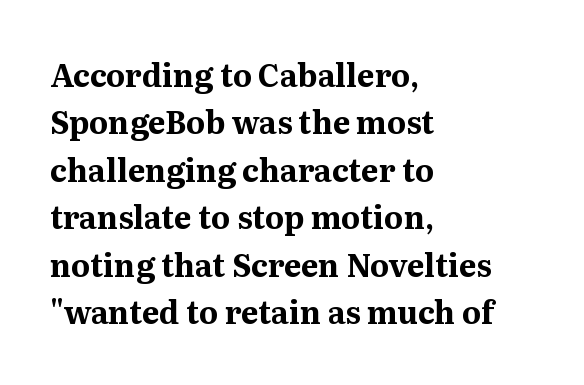
Q: Is the text bold? A: Yes.
Q: Is the text italic (slanted)? A: No, it is upright.
Q: Is the typeface a serif or a sans-serif typeface? A: Serif.
Q: Is the text underlined? A: No.
Q: How is the paragraph aligned? A: Left-aligned.
Q: Is the spacing between letters normal or unusually wide? A: Normal.
Q: Is the spacing between lines tight, normal or loose? A: Normal.
Q: Width (condensed, normal, or wide)? A: Normal.
Q: Stroke contrast? A: Medium.
Q: x-height? A: Medium.
Q: Monospaced? A: No.
